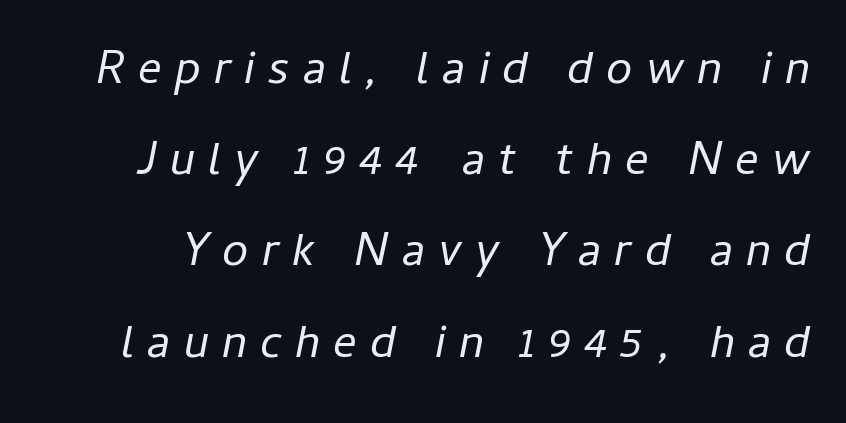
Notice how the stems are inclined rather than vertical — that's the hallmark of italics. Heft: none added — not bold. The passage shown has open, widely tracked lettering throughout. These lines stand farther apart than default settings would place them. Is this a fixed-width face? No — the glyphs have proportional, varying widths. Just letters on the line, the space beneath them empty.
